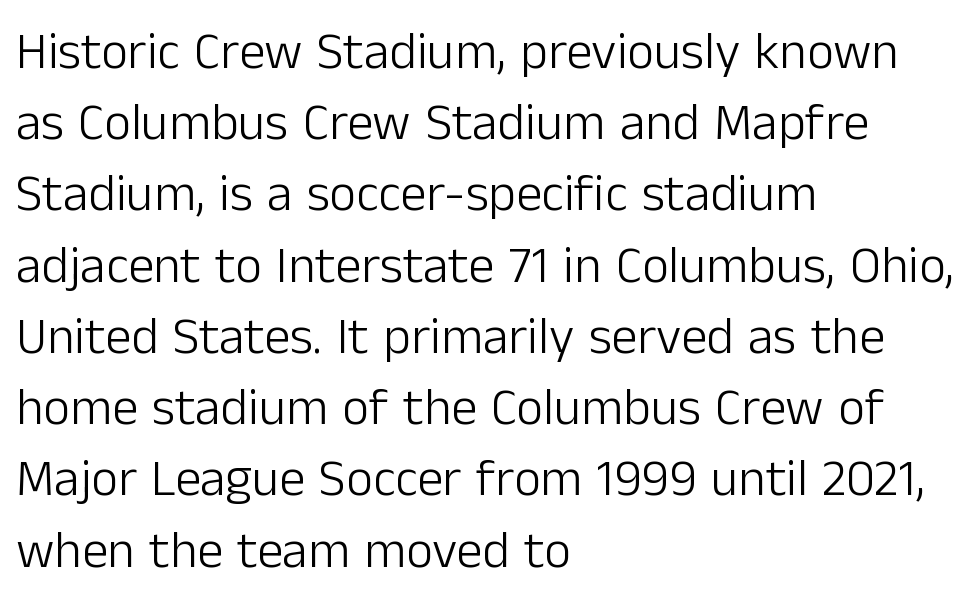
Designer's note — italics off, roman on. Counters stay open thanks to moderate or lighter strokes. The face used here is proportionally spaced, like ordinary book or web type. Characters follow at the spacing the type designer built in. The lines sit at an ordinary, default distance from one another. Alignment: flush left.
